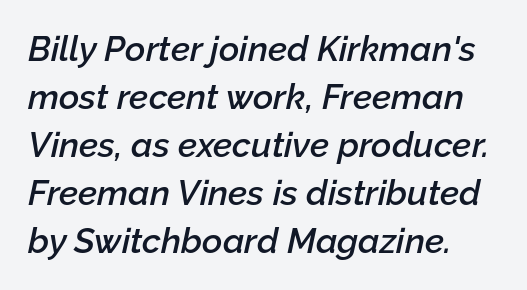
The image shows 35 px semibold type, italic (leaning right); set left-aligned, normal line spacing (1.37x), normal letter spacing, not underlined; low stroke contrast and a medium x-height.
